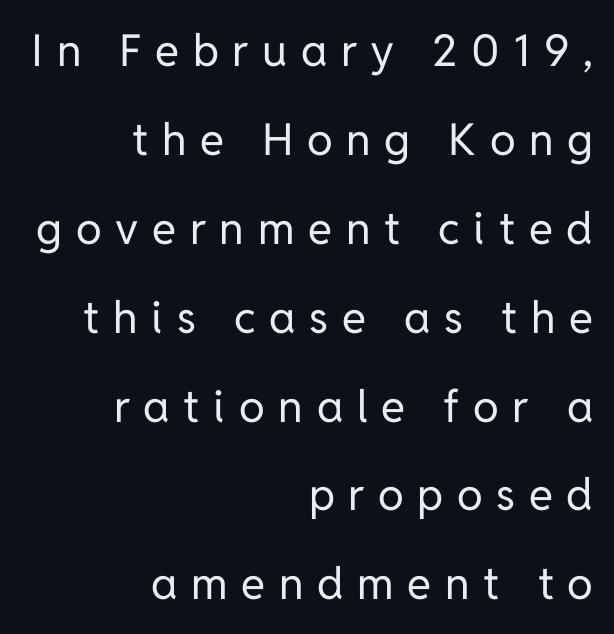
Q: Is the text bold? A: No.
Q: Is the text italic (slanted)? A: No, it is upright.
Q: Is the typeface a serif or a sans-serif typeface? A: Sans-serif.
Q: Is the text underlined? A: No.
Q: How is the paragraph aligned? A: Right-aligned.
Q: Is the spacing between letters normal or unusually wide? A: Unusually wide.
Q: Is the spacing between lines tight, normal or loose? A: Loose.
Q: Width (condensed, normal, or wide)? A: Normal.
Q: Stroke contrast? A: Low.
Q: x-height? A: Medium.
Q: Monospaced? A: No.
